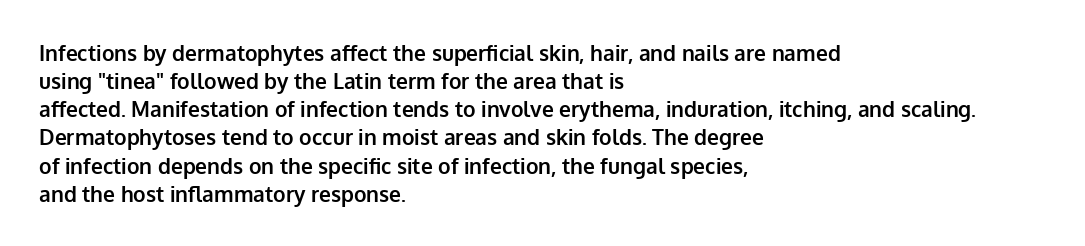
Q: Is the text bold? A: Yes.
Q: Is the text italic (slanted)? A: No, it is upright.
Q: Is the text underlined? A: No.
Q: How is the paragraph aligned? A: Left-aligned.
Q: Is the spacing between letters normal or unusually wide? A: Normal.
Q: Is the spacing between lines tight, normal or loose? A: Normal.
